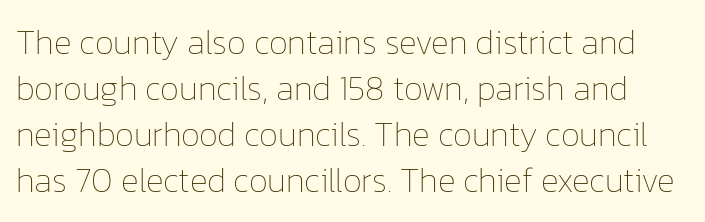
{"italic": "no", "bold": "no", "weight": "thin", "width": "normal", "stroke_contrast": "low", "x_height": "medium", "monospaced": "no", "underline": "no", "line_spacing": "normal", "line_spacing_ratio": 1.35, "letter_spacing": "normal", "letter_spacing_em": 0.0, "glyph_px": 34}
